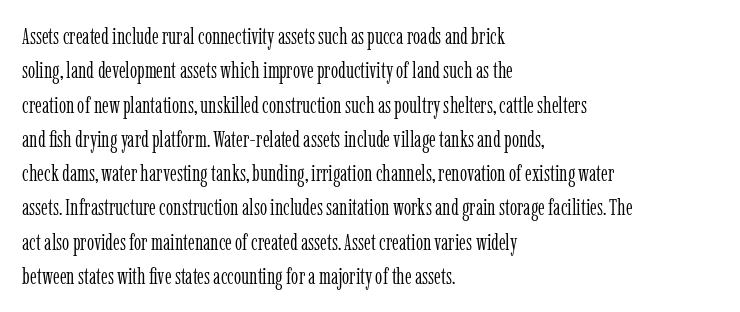
The image shows 23 px text type, upright; set left-aligned, normal line spacing (1.49x), normal letter spacing, not underlined.
